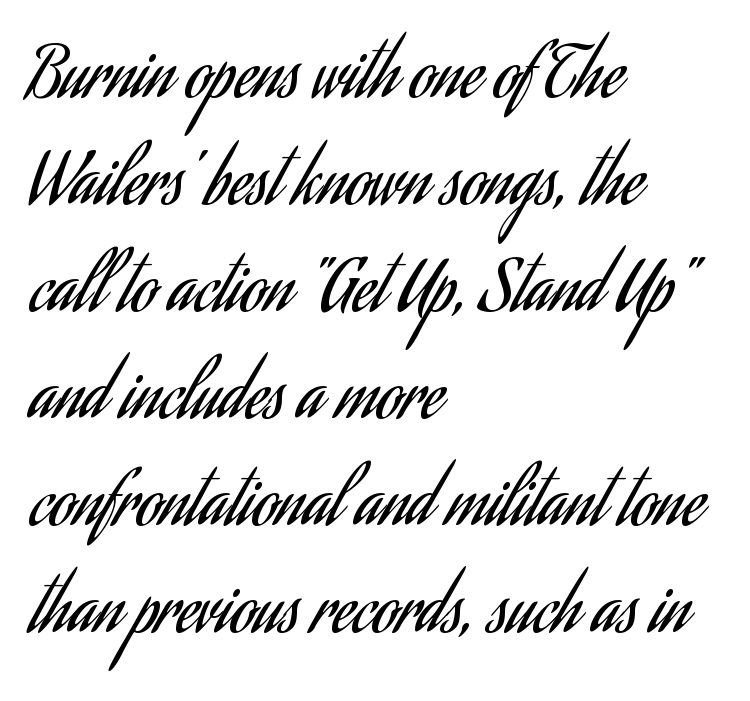
Q: Is the text bold? A: No.
Q: Is the text italic (slanted)? A: Yes.
Q: Is the typeface a serif or a sans-serif typeface? A: Sans-serif.
Q: Is the text underlined? A: No.
Q: How is the paragraph aligned? A: Left-aligned.
Q: Is the spacing between letters normal or unusually wide? A: Normal.
Q: Is the spacing between lines tight, normal or loose? A: Normal.
Q: Width (condensed, normal, or wide)? A: Condensed.
Q: Stroke contrast? A: Low.
Q: x-height? A: Small.
Q: Monospaced? A: No.
